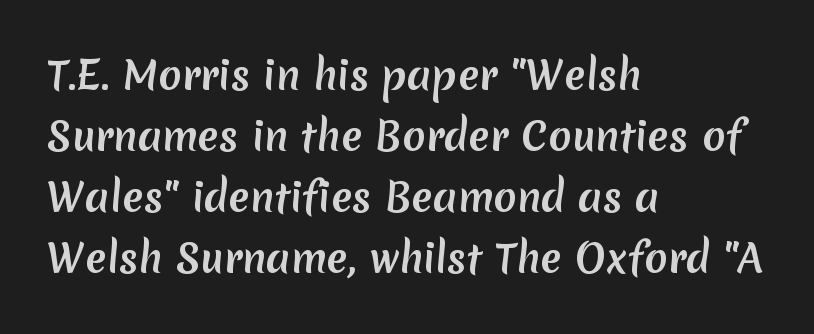
Q: Is the typeface a serif or a sans-serif typeface? A: Sans-serif.
Q: Is the text underlined? A: No.
Q: How is the paragraph aligned? A: Left-aligned.
Q: Is the spacing between letters normal or unusually wide? A: Normal.
Q: Is the spacing between lines tight, normal or loose? A: Normal.
Q: Width (condensed, normal, or wide)? A: Normal.
Q: Stroke contrast? A: Medium.
Q: x-height? A: Medium.
Q: Monospaced? A: No.
